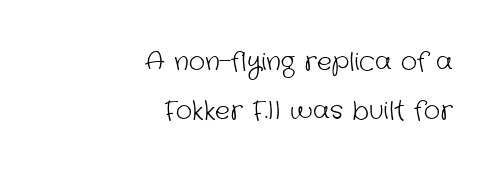
Q: Is the text bold? A: No.
Q: Is the text underlined? A: No.
Q: How is the paragraph aligned? A: Right-aligned.
Q: Is the spacing between letters normal or unusually wide? A: Normal.
Q: Is the spacing between lines tight, normal or loose? A: Loose.
